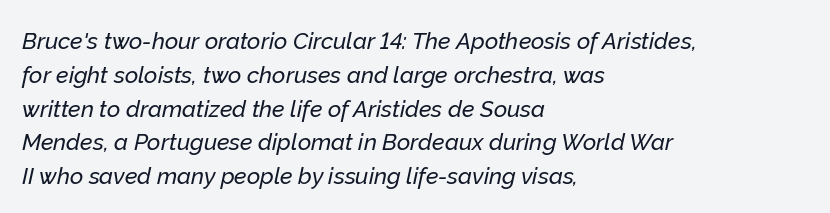
{"italic": "yes", "lean": "right", "slant_degrees": 12, "underline": "no", "align": "left", "line_spacing": "normal", "line_spacing_ratio": 1.47, "letter_spacing": "normal", "letter_spacing_em": 0.0, "glyph_px": 23}
